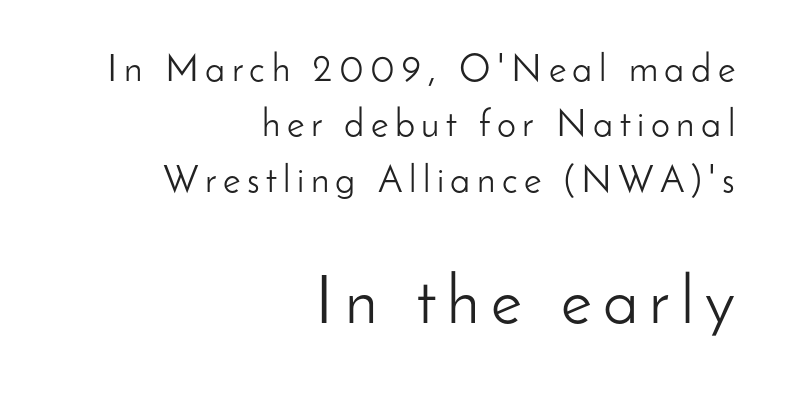
{"serif": "no", "italic": "no", "bold": "no", "weight": "light", "width": "normal", "stroke_contrast": "low", "x_height": "small", "monospaced": "no", "underline": "no", "align": "right", "line_spacing": "normal", "line_spacing_ratio": 1.46, "larger_block": "second", "size_ratio": 1.76, "glyph_px": 67}
